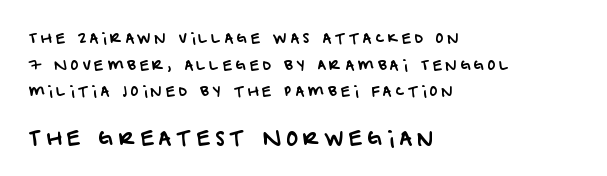
The image shows 20 px text type; set left-aligned, loose line spacing (1.9x), unusually wide letter spacing (+0.24 em), not underlined; the second (bottom) block is 1.43x larger.
